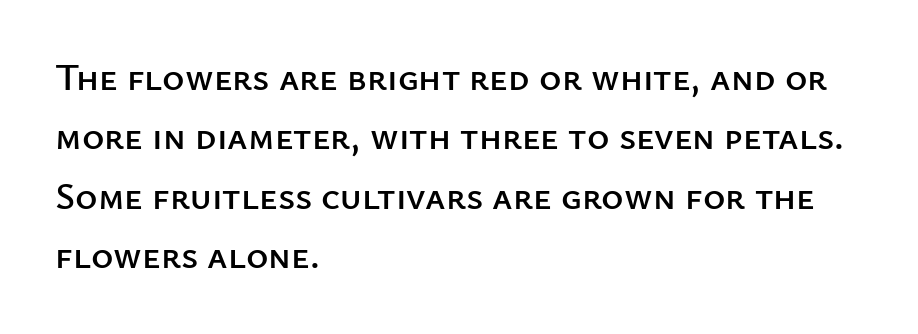
Q: Is the text italic (slanted)? A: No, it is upright.
Q: Is the typeface a serif or a sans-serif typeface? A: Sans-serif.
Q: Is the text underlined? A: No.
Q: How is the paragraph aligned? A: Left-aligned.
Q: Is the spacing between letters normal or unusually wide? A: Normal.
Q: Is the spacing between lines tight, normal or loose? A: Normal.
Q: Width (condensed, normal, or wide)? A: Normal.
Q: Stroke contrast? A: Low.
Q: x-height? A: Medium.
Q: Monospaced? A: No.
